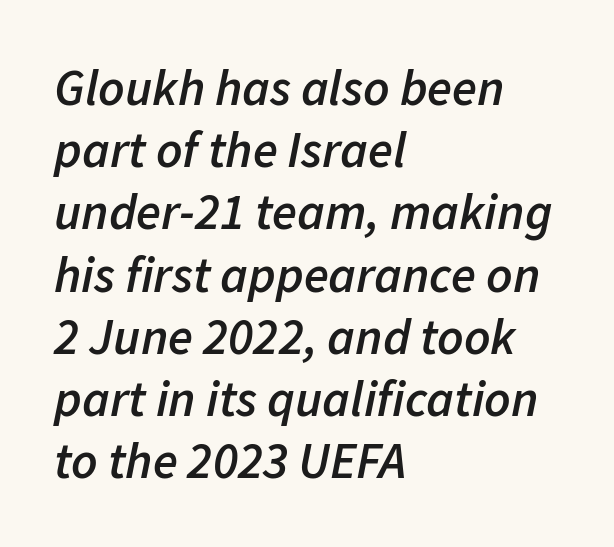
The image shows 51 px semibold type, italic (leaning right); set left-aligned, line spacing 1.22x, normal letter spacing, not underlined; low stroke contrast and a medium x-height.
